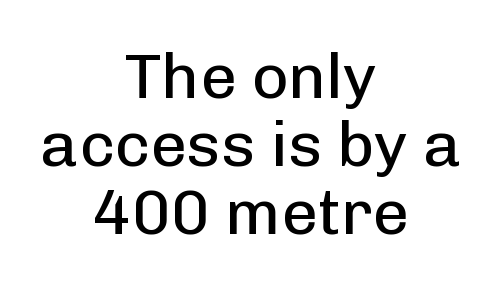
The image shows 64 px regular-weight sans-serif type, upright; set centered, tight line spacing (1.06x), normal letter spacing, not underlined; low stroke contrast and a medium x-height.
